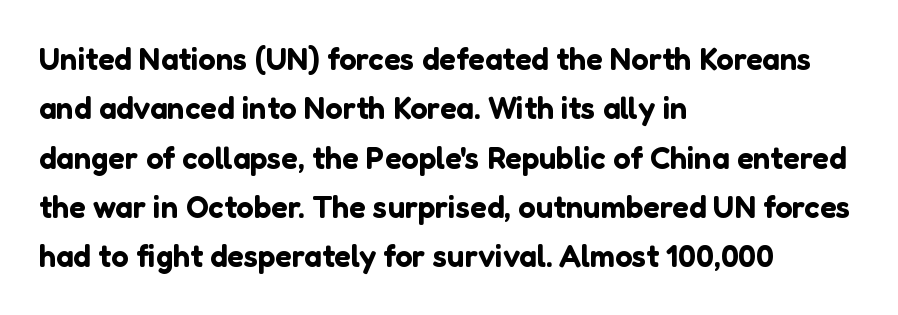
The image shows 31 px sans-serif type, upright; set left-aligned, normal line spacing (1.59x), normal letter spacing, not underlined; low stroke contrast and a medium x-height.
